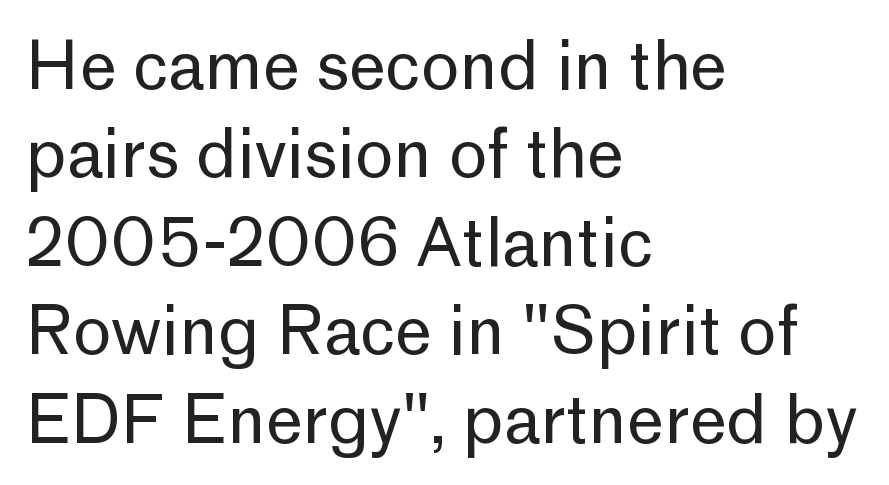
The paragraph shown leans on its left margin. Anything drawn beneath the words? Only blank space. Do the letters lean? They stand straight. Bold? No — there's no thickening of the strokes. Leading: standard.
